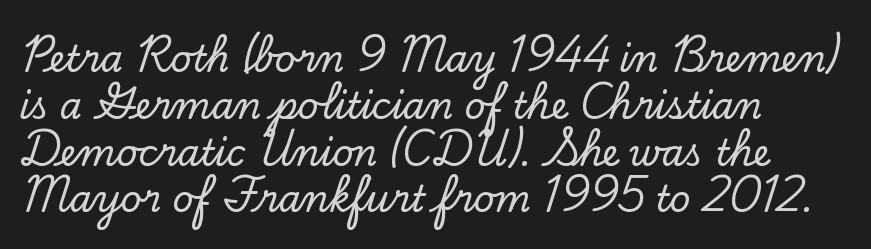
Q: Is the text italic (slanted)? A: Yes.
Q: Is the typeface a serif or a sans-serif typeface? A: Serif.
Q: Is the text underlined? A: No.
Q: How is the paragraph aligned? A: Left-aligned.
Q: Is the spacing between letters normal or unusually wide? A: Normal.
Q: Is the spacing between lines tight, normal or loose? A: Normal.
Q: Width (condensed, normal, or wide)? A: Normal.
Q: Stroke contrast? A: Low.
Q: x-height? A: Small.
Q: Monospaced? A: No.
